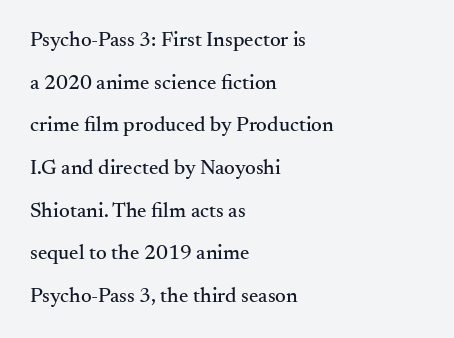
{"italic": "no", "underline": "no", "align": "left", "line_spacing": "loose", "line_spacing_ratio": 2.03, "letter_spacing": "normal", "letter_spacing_em": 0.0, "glyph_px": 21}
